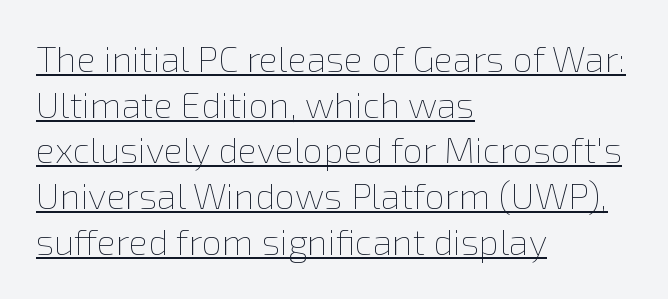
In terms of leading, this rendering sits right in the middle. The rendering keeps characters at their native spacing. Is there an underline? Yes — a line sits under the letters. Varying glyph widths throughout — classic text-font behaviour.
